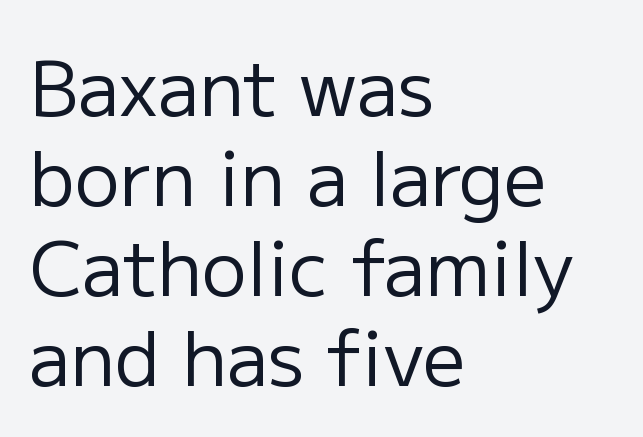
You could not count columns in this text — the font is proportionally spaced. Letters rest on an invisible, unmarked baseline. Examine the stroke ends and you'll find no serifs. The paragraph has a hard left edge and a soft right edge. Weight class: somewhere from thin through regular.
